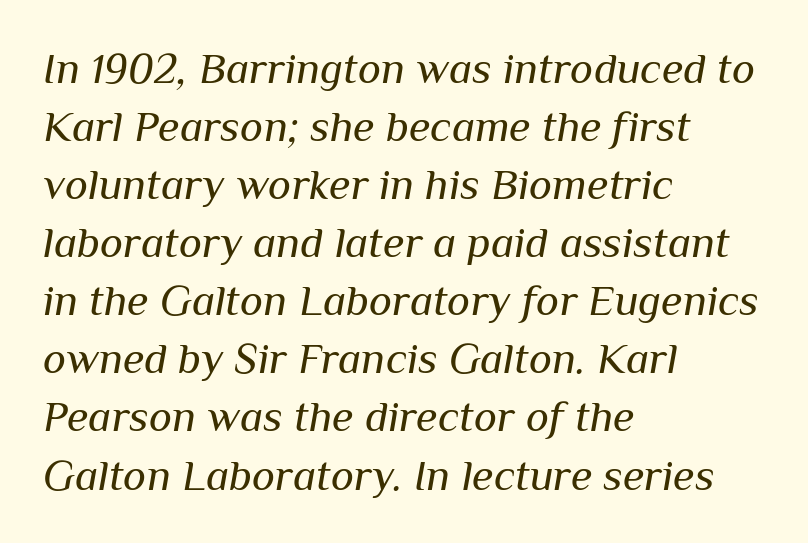
{"italic": "yes", "lean": "right", "slant_degrees": 10, "bold": "no", "weight": "regular", "width": "normal", "stroke_contrast": "medium", "x_height": "medium", "monospaced": "no", "underline": "no", "align": "left", "line_spacing": "normal", "line_spacing_ratio": 1.32, "letter_spacing": "normal", "letter_spacing_em": 0.0, "glyph_px": 44}
